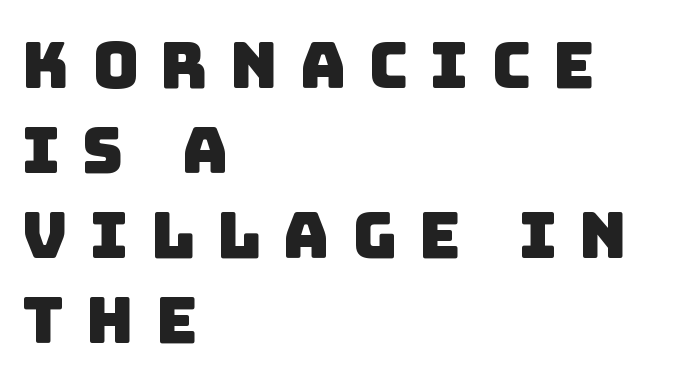
Descenders are the only things crossing below the line. In terms of letterspacing, this is a distinctly airy, spread setting. The face used here is proportionally spaced, like ordinary book or web type. You can tell from the bare stems that sans-serif type was used.
